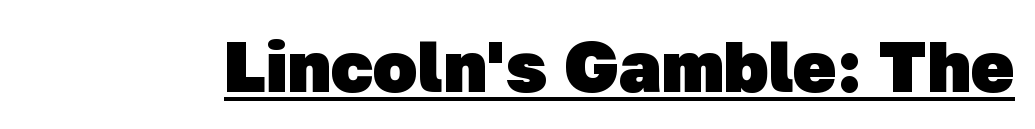
Think of a printed novel: that variable character pitch is what you see here. A dark, heavy texture on the line: the type is bold. Does a line run under the words? Yes, clearly. Look at the tracking — it's just the regular setting, nothing added.
